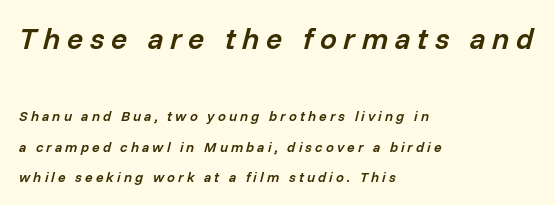
Q: Is the text bold? A: Semi-bold.
Q: Is the text italic (slanted)? A: Yes, it leans right by about 14 degrees.
Q: Is the text underlined? A: No.
Q: How is the paragraph aligned? A: Left-aligned.
Q: Is the spacing between letters normal or unusually wide? A: Unusually wide.
Q: Is the spacing between lines tight, normal or loose? A: Loose.
Q: Which block of text is set in a larger size, the first (top) or the second (bottom)? A: The first (top) one.
Q: Width (condensed, normal, or wide)? A: Normal.
Q: Stroke contrast? A: Low.
Q: x-height? A: Medium.
Q: Monospaced? A: No.
